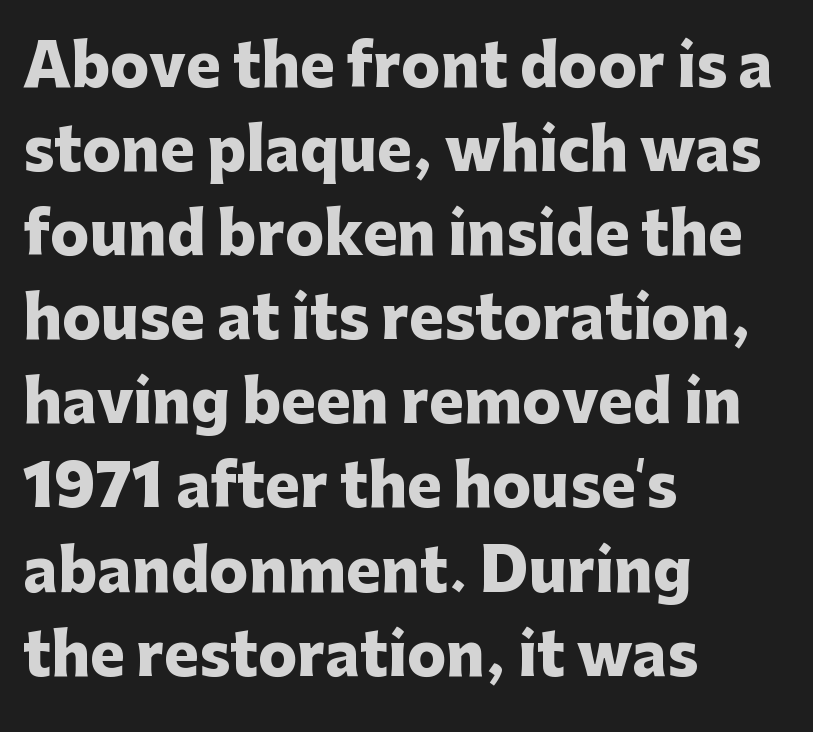
Regarding serifs, this sample does without them. The space between consecutive lines is moderate. A full-strength bold gives these letters their thick strokes. Each line starts at the same left margin while the right side varies. The passage shown is typed in a proportional face where columns would drift.
